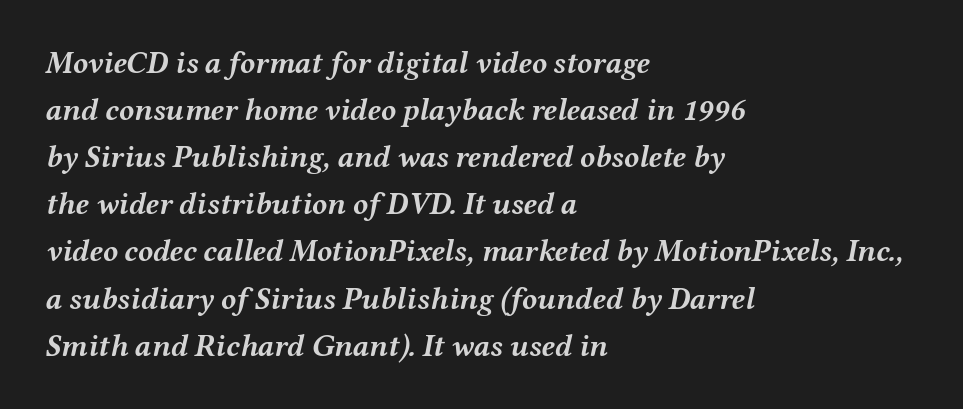
Q: Is the text bold? A: Yes.
Q: Is the text italic (slanted)? A: Yes, it leans right by about 12 degrees.
Q: Is the text underlined? A: No.
Q: How is the paragraph aligned? A: Left-aligned.
Q: Is the spacing between letters normal or unusually wide? A: Normal.
Q: Is the spacing between lines tight, normal or loose? A: Normal.
Q: Width (condensed, normal, or wide)? A: Wide.
Q: Stroke contrast? A: Medium.
Q: x-height? A: Medium.
Q: Monospaced? A: No.
